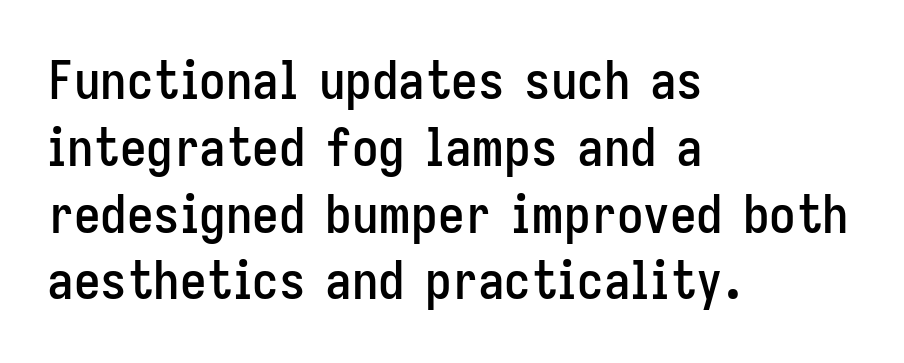
The image shows 53 px condensed sans-serif type, upright; set left-aligned, normal line spacing (1.26x), normal letter spacing, not underlined; low stroke contrast and a medium x-height.
